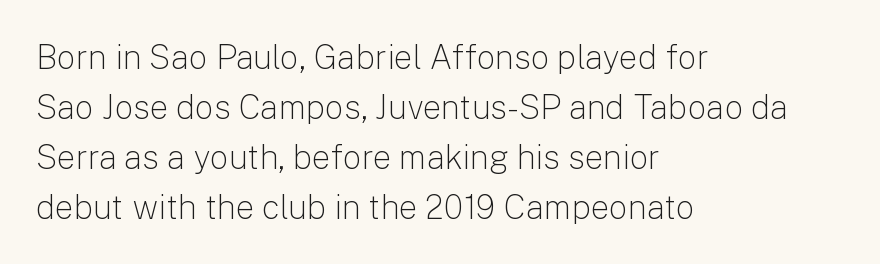
Underlining? Definitely not there. Spacing verdict: proportional, widths tailored to each character. Posture: vertical. Does the type have serifs? No, each stem ends abruptly.
